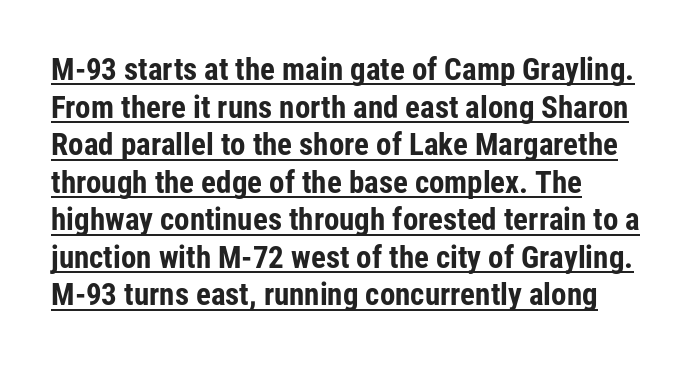
The rendering uses a bold face; every stroke is thick and dark. Short and long lines alike share a common starting point at left. This sample has the flowing, uneven cadence of proportional lettering. The letters carry no serifs — their stems end cleanly without finishing strokes. Every word sits above its own underline. Unlike italic type, these characters show no tilt at all.
